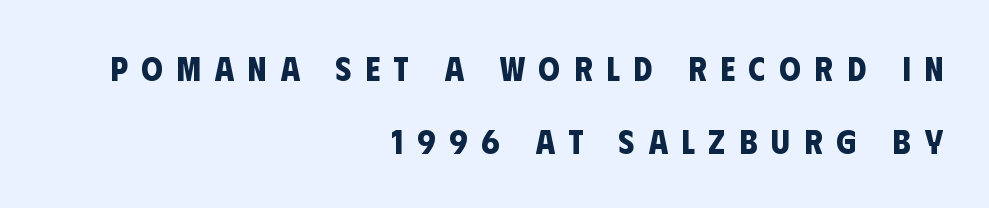
{"serif": "no", "bold": "yes", "weight": "bold", "width": "condensed", "stroke_contrast": "low", "x_height": "large", "monospaced": "no", "underline": "no", "align": "right", "line_spacing": "loose", "line_spacing_ratio": 2.15, "letter_spacing": "wide", "letter_spacing_em": 0.41, "glyph_px": 34}
